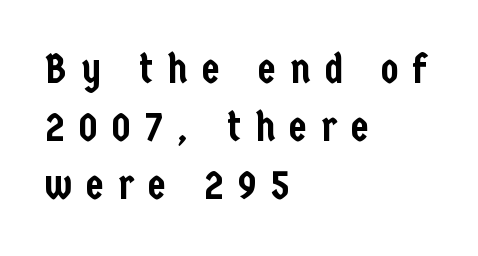
Q: Is the text italic (slanted)? A: No, it is upright.
Q: Is the typeface a serif or a sans-serif typeface? A: Sans-serif.
Q: Is the text underlined? A: No.
Q: How is the paragraph aligned? A: Left-aligned.
Q: Is the spacing between letters normal or unusually wide? A: Unusually wide.
Q: Is the spacing between lines tight, normal or loose? A: Normal.
Q: Width (condensed, normal, or wide)? A: Condensed.
Q: Stroke contrast? A: Low.
Q: x-height? A: Medium.
Q: Monospaced? A: No.
